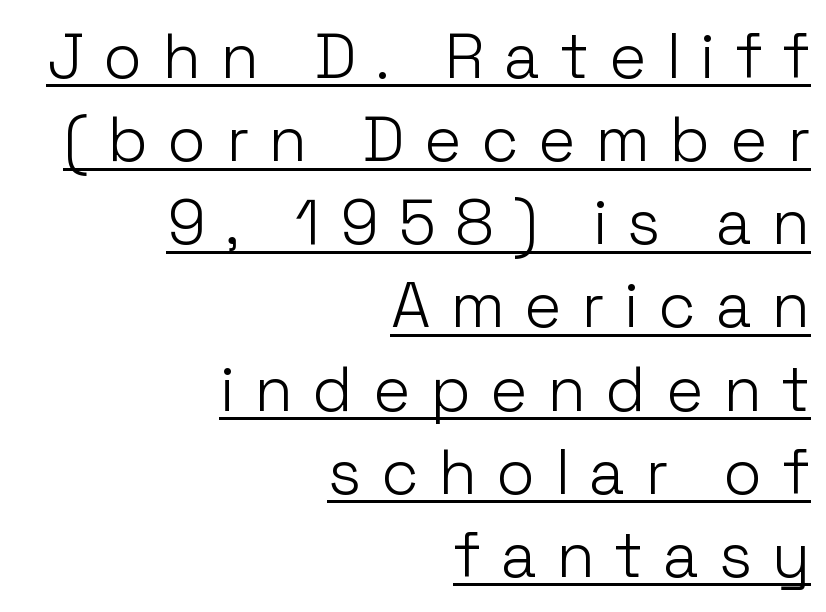
The image shows 63 px light sans-serif type, upright; set right-aligned, normal line spacing (1.32x), unusually wide letter spacing (+0.31 em), underlined; low stroke contrast and a medium x-height.
